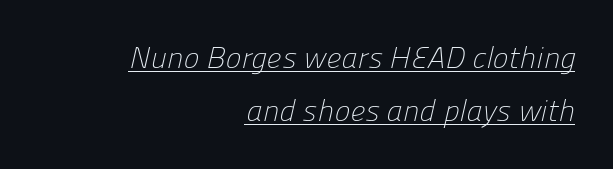
{"serif": "no", "bold": "no", "weight": "light", "width": "normal", "stroke_contrast": "low", "x_height": "medium", "monospaced": "no", "underline": "yes", "align": "right", "line_spacing_ratio": 1.77, "letter_spacing": "normal", "letter_spacing_em": 0.0, "glyph_px": 30}
